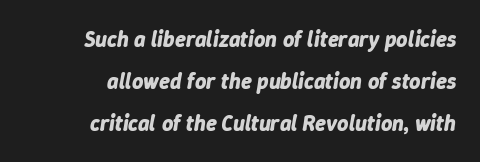
{"italic": "yes", "lean": "right", "slant_degrees": 9, "bold": "yes", "underline": "no", "align": "right", "line_spacing": "loose", "line_spacing_ratio": 1.9, "letter_spacing": "normal", "letter_spacing_em": 0.0, "glyph_px": 22}
